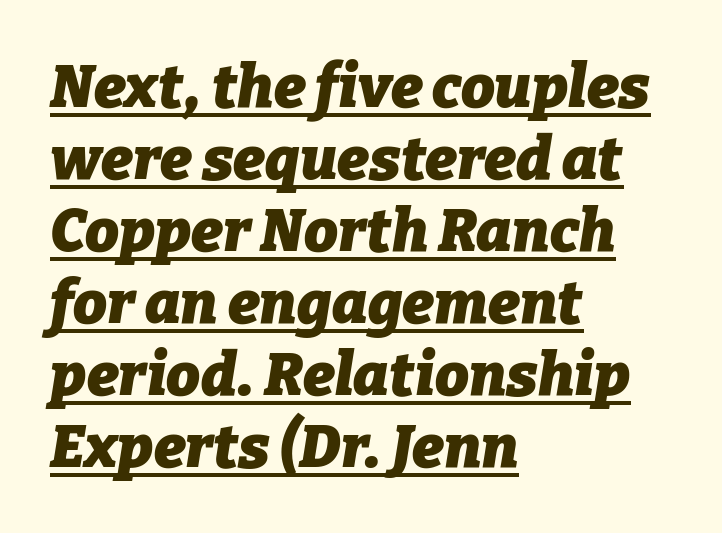
The image shows 60 px heavy type, italic (leaning right); set left-aligned, line spacing 1.2x, normal letter spacing, underlined; low stroke contrast and a medium x-height.
